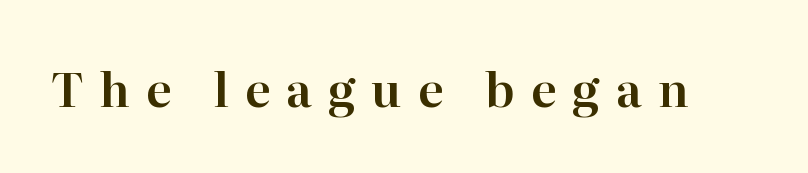
{"serif": "yes", "italic": "no", "width": "normal", "stroke_contrast": "high", "x_height": "medium", "monospaced": "no", "underline": "no", "letter_spacing": "wide", "letter_spacing_em": 0.34, "glyph_px": 47}
